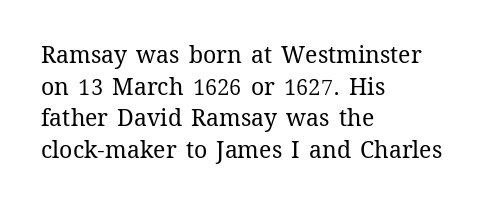
Q: Is the text bold? A: No.
Q: Is the text italic (slanted)? A: No, it is upright.
Q: Is the text underlined? A: No.
Q: How is the paragraph aligned? A: Left-aligned.
Q: Is the spacing between letters normal or unusually wide? A: Normal.
Q: Is the spacing between lines tight, normal or loose? A: Normal.
